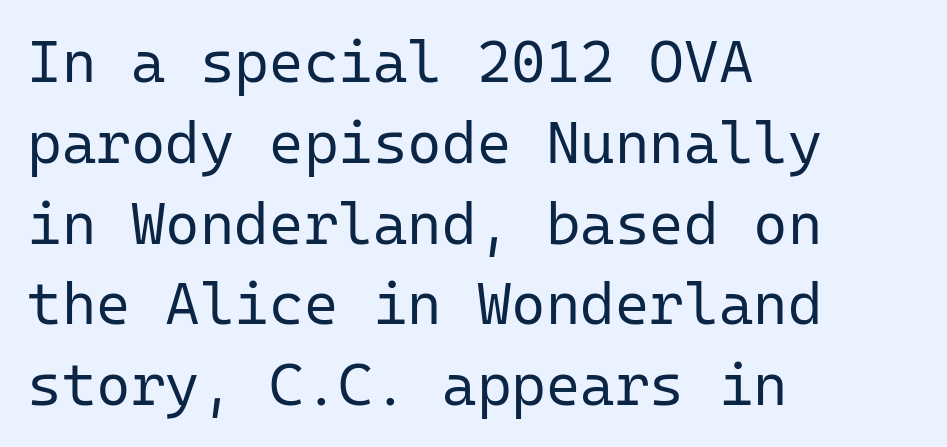
The designer went with a sans here, leaving each stem footless. Stem width sits at or under what a default text font uses. This sample has the even, mechanical cadence of fixed-width lettering. The line texture is even and compact thanks to regular tracking.
